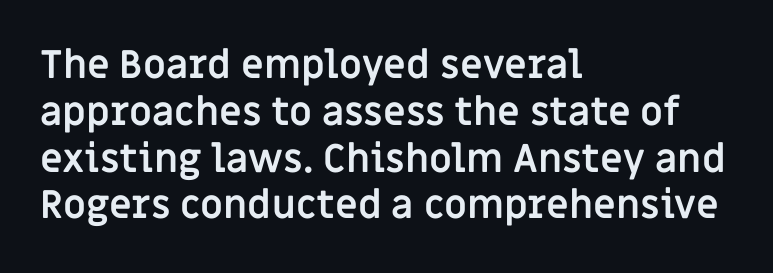
The image shows 39 px semibold sans-serif type, upright; set left-aligned, line spacing 1.2x, normal letter spacing, not underlined; low stroke contrast and a large x-height.
